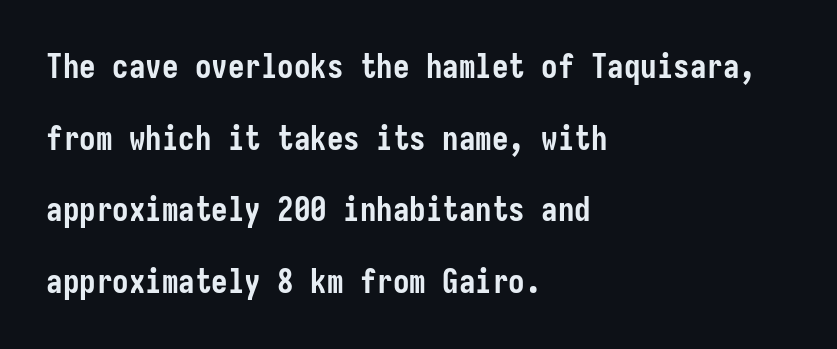
The passage shown stacks its lines with a broad gap. Spacing between characters is what you'd get straight out of the box. The words here are not underlined. Does the lettering tilt? It doesn't — this is upright. In CSS terms this would be text-align: left. To sum up the face: it is a sans, with no serifs.
